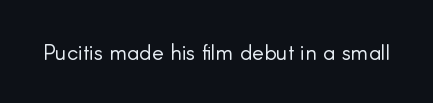
{"italic": "no", "bold": "no", "underline": "no", "letter_spacing": "normal", "letter_spacing_em": 0.0, "glyph_px": 22}
